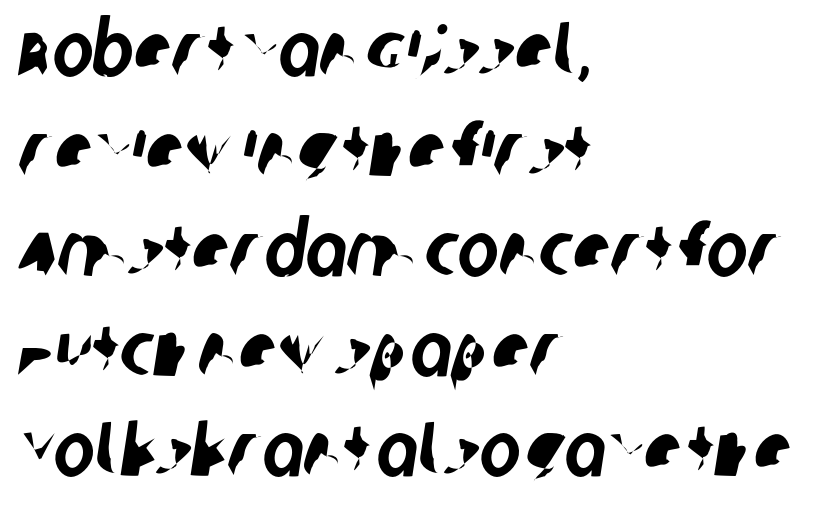
Type style note: lacks serifs. The horizontal fit of the characters is conventional and even. The foot of each line stays bare and open. Do the characters align in a grid? No, the font is proportional. Vertical spacing — default. This rendering uses left alignment, leaving the right contour irregular.
